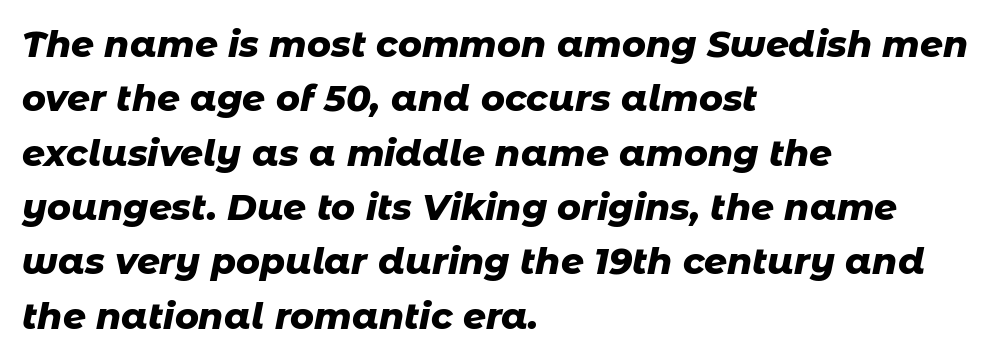
Q: Is the text bold? A: Yes.
Q: Is the text italic (slanted)? A: Yes, it leans right by about 11 degrees.
Q: Is the text underlined? A: No.
Q: How is the paragraph aligned? A: Left-aligned.
Q: Is the spacing between letters normal or unusually wide? A: Normal.
Q: Is the spacing between lines tight, normal or loose? A: Normal.
Q: Width (condensed, normal, or wide)? A: Normal.
Q: Stroke contrast? A: Low.
Q: x-height? A: Medium.
Q: Monospaced? A: No.
